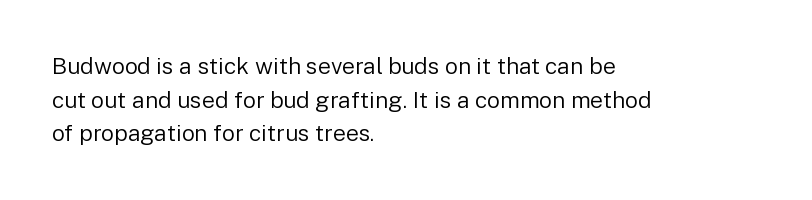
The image shows 23 px text type, upright; set left-aligned, normal line spacing (1.46x), normal letter spacing, not underlined.
